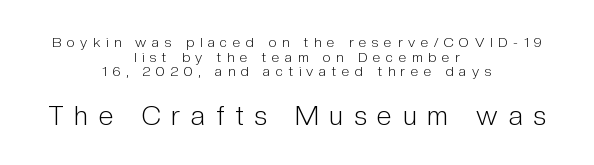
Each line is balanced around a shared central axis. The space beneath each line is pristine and unruled. Weight: regular or lighter. Quick note: not italic, upright.
